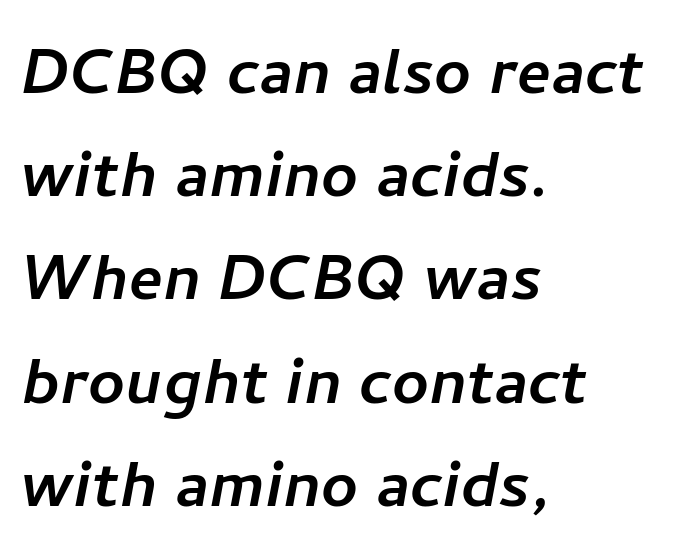
Q: Is the typeface a serif or a sans-serif typeface? A: Sans-serif.
Q: Is the text underlined? A: No.
Q: How is the paragraph aligned? A: Left-aligned.
Q: Is the spacing between letters normal or unusually wide? A: Normal.
Q: Is the spacing between lines tight, normal or loose? A: Normal.
Q: Width (condensed, normal, or wide)? A: Normal.
Q: Stroke contrast? A: Low.
Q: x-height? A: Medium.
Q: Monospaced? A: No.
